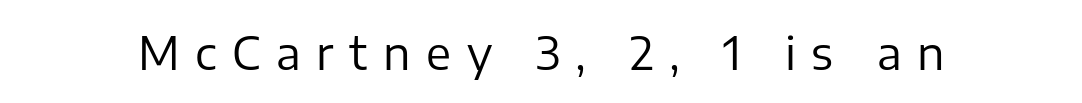
The image shows 45 px regular-weight sans-serif type, upright; set unusually wide letter spacing (+0.35 em), not underlined; low stroke contrast and a medium x-height.
